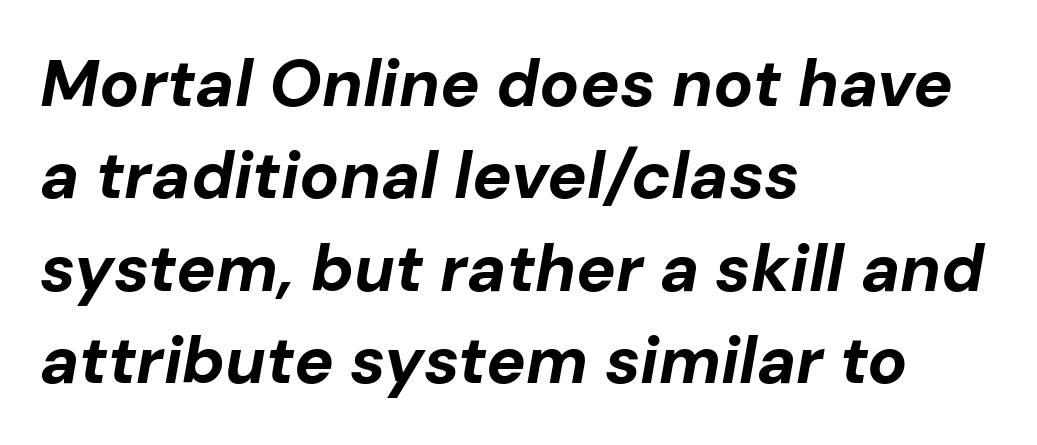
The image shows 66 px bold type, italic (leaning right); set left-aligned, normal line spacing (1.4x), normal letter spacing, not underlined; low stroke contrast and a medium x-height.
